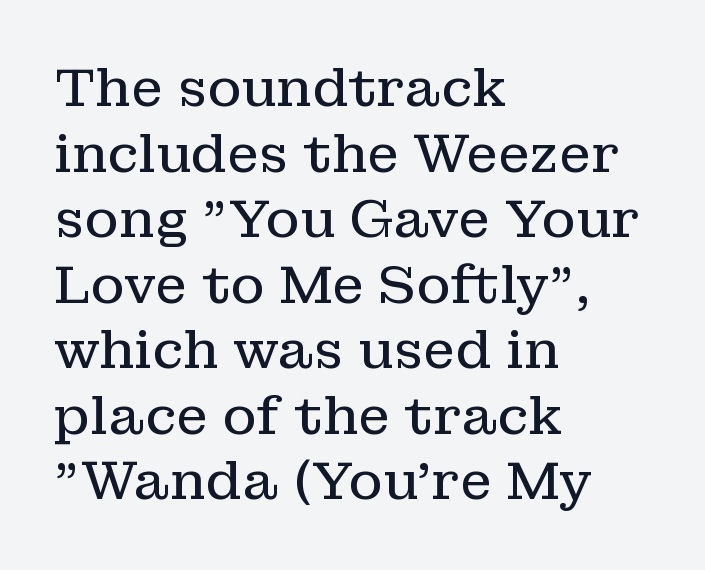
You can tell from the footed stems that serif type was used. Weight class: somewhere from thin through regular. A typesetter would call this zero additional tracking. Only glyphs here, with clear space below each row. A roman cut, with each character standing at attention.
